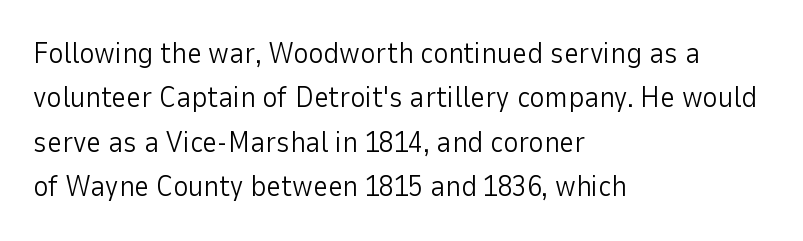
The image shows 29 px light sans-serif type, upright; set left-aligned, normal line spacing (1.53x), normal letter spacing, not underlined; low stroke contrast and a medium x-height.
